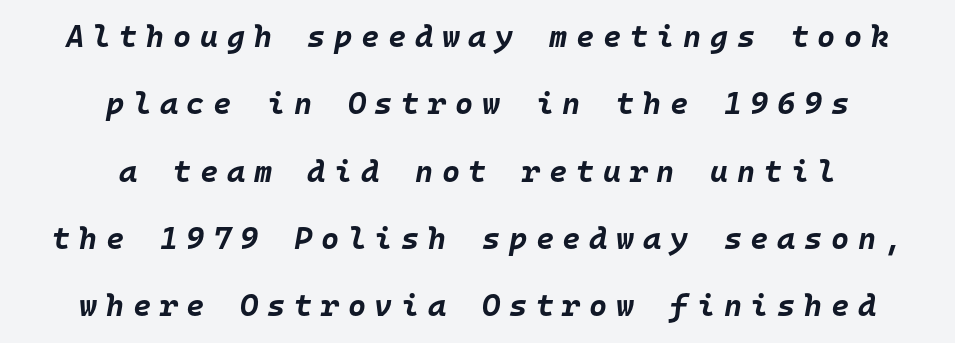
The image shows 31 px bold type, italic (leaning right), monospaced; set centered, loose line spacing (2.17x), unusually wide letter spacing (+0.28 em), not underlined; low stroke contrast and a large x-height.
